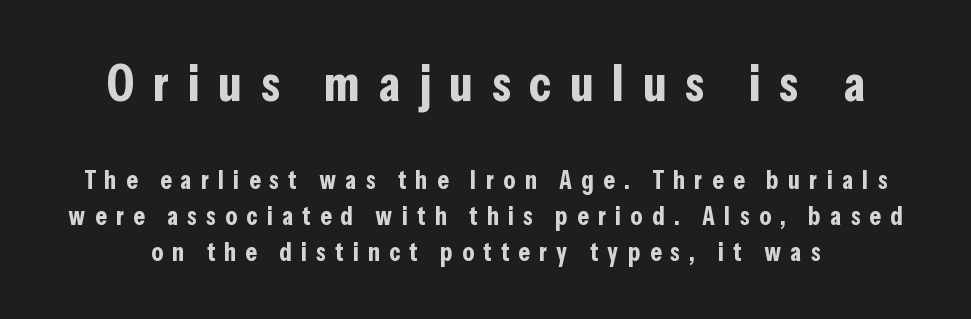
{"serif": "no", "italic": "no", "bold": "yes", "weight": "bold", "width": "condensed", "stroke_contrast": "low", "x_height": "medium", "monospaced": "no", "underline": "no", "line_spacing": "normal", "line_spacing_ratio": 1.38, "letter_spacing": "wide", "letter_spacing_em": 0.36, "larger_block": "first", "size_ratio": 2.0, "glyph_px": 52}
